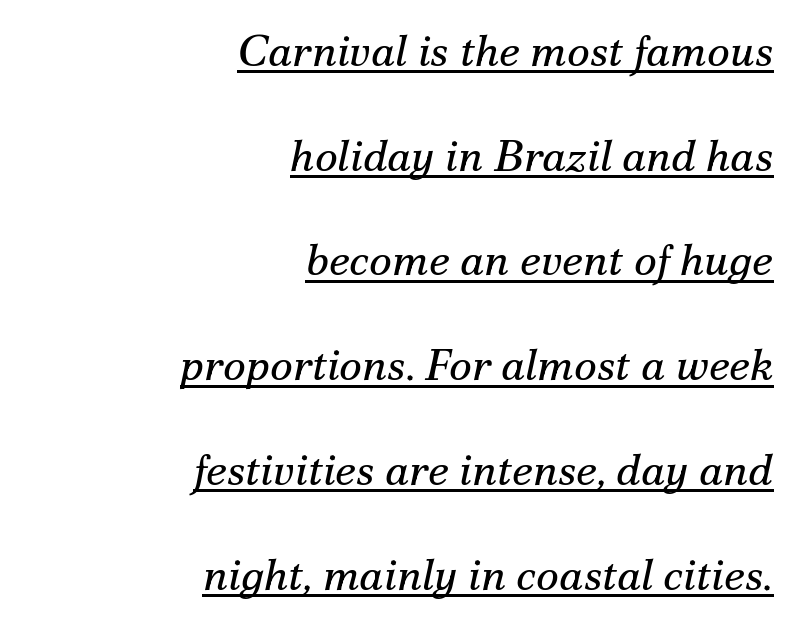
The image shows 44 px regular-weight serif type, italic (leaning right); set right-aligned, loose line spacing (2.38x), normal letter spacing, underlined; medium stroke contrast and a small x-height.
